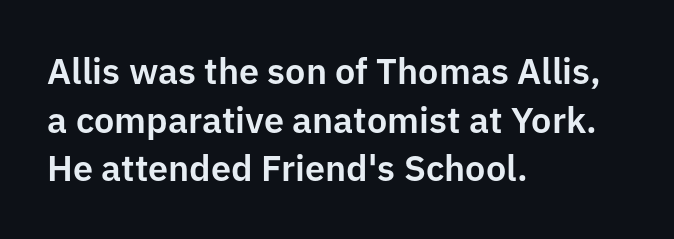
{"serif": "no", "italic": "no", "width": "normal", "stroke_contrast": "low", "x_height": "medium", "monospaced": "no", "underline": "no", "align": "left", "line_spacing": "normal", "line_spacing_ratio": 1.35, "letter_spacing": "normal", "letter_spacing_em": 0.0, "glyph_px": 36}
